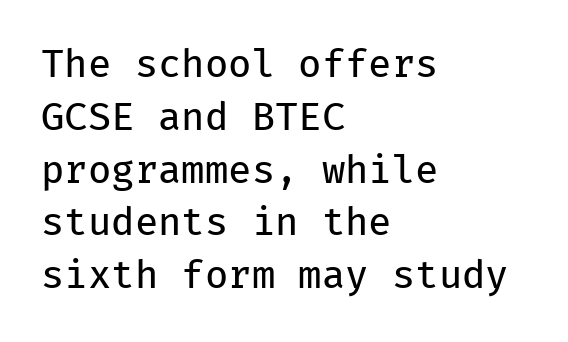
Q: Is the text bold? A: No.
Q: Is the text italic (slanted)? A: No, it is upright.
Q: Is the typeface a serif or a sans-serif typeface? A: Sans-serif.
Q: Is the text underlined? A: No.
Q: How is the paragraph aligned? A: Left-aligned.
Q: Is the spacing between letters normal or unusually wide? A: Normal.
Q: Is the spacing between lines tight, normal or loose? A: Normal.
Q: Width (condensed, normal, or wide)? A: Normal.
Q: Stroke contrast? A: Low.
Q: x-height? A: Medium.
Q: Monospaced? A: Yes.
